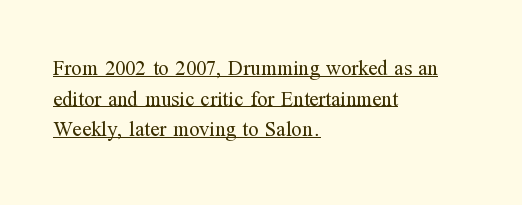
Q: Is the text bold? A: No.
Q: Is the text italic (slanted)? A: No, it is upright.
Q: Is the text underlined? A: Yes.
Q: How is the paragraph aligned? A: Left-aligned.
Q: Is the spacing between letters normal or unusually wide? A: Normal.
Q: Is the spacing between lines tight, normal or loose? A: Normal.
